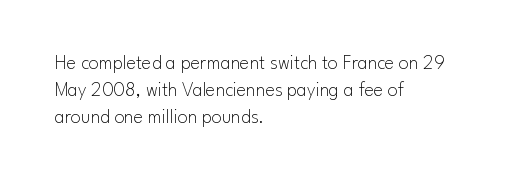
The image shows 20 px text type, upright; set left-aligned, normal line spacing (1.35x), normal letter spacing, not underlined.
